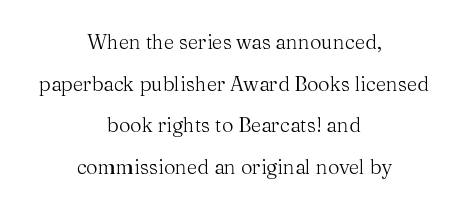
The image shows 20 px text type, upright; set centered, loose line spacing (2.08x), normal letter spacing, not underlined.
